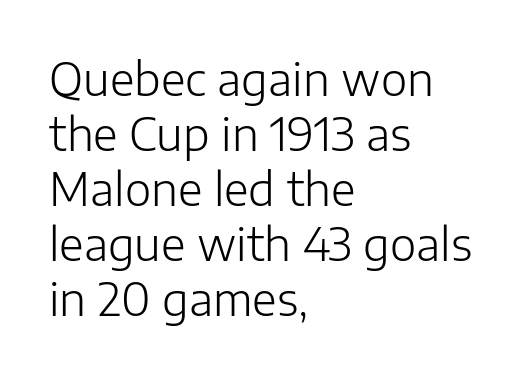
The image shows 45 px light sans-serif type, upright; set left-aligned, line spacing 1.22x, normal letter spacing, not underlined; low stroke contrast and a medium x-height.
